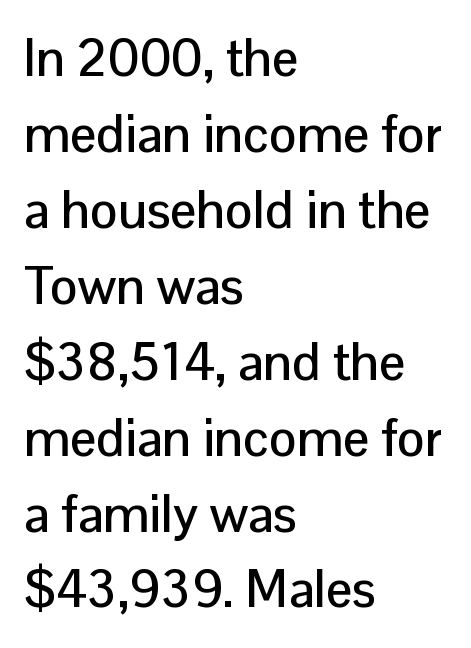
Q: Is the text italic (slanted)? A: No, it is upright.
Q: Is the typeface a serif or a sans-serif typeface? A: Sans-serif.
Q: Is the text underlined? A: No.
Q: How is the paragraph aligned? A: Left-aligned.
Q: Is the spacing between letters normal or unusually wide? A: Normal.
Q: Is the spacing between lines tight, normal or loose? A: Normal.
Q: Width (condensed, normal, or wide)? A: Normal.
Q: Stroke contrast? A: Low.
Q: x-height? A: Medium.
Q: Monospaced? A: No.
